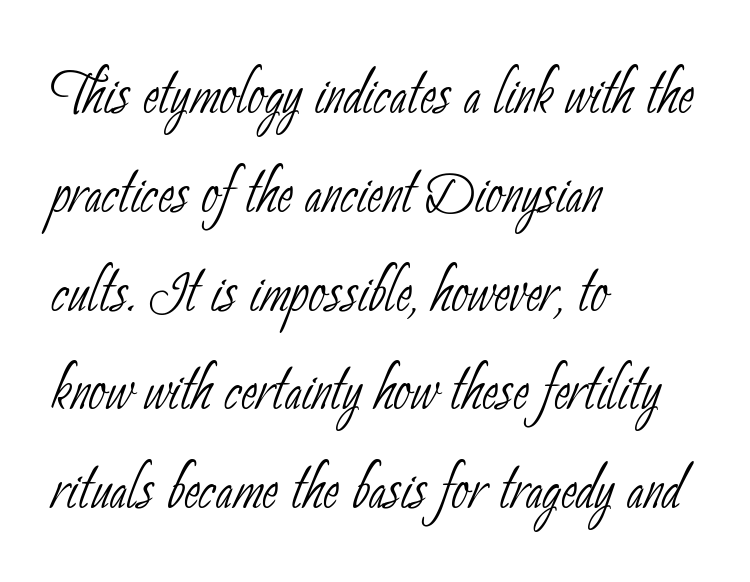
Q: Is the text bold? A: No.
Q: Is the typeface a serif or a sans-serif typeface? A: Sans-serif.
Q: Is the text underlined? A: No.
Q: How is the paragraph aligned? A: Left-aligned.
Q: Is the spacing between letters normal or unusually wide? A: Normal.
Q: Is the spacing between lines tight, normal or loose? A: Normal.
Q: Width (condensed, normal, or wide)? A: Condensed.
Q: Stroke contrast? A: Low.
Q: x-height? A: Small.
Q: Monospaced? A: No.
